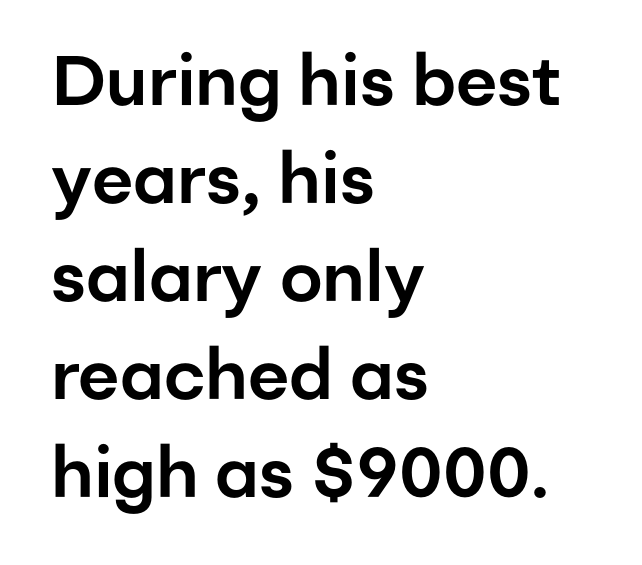
The image shows 70 px sans-serif type, upright; set left-aligned, normal line spacing (1.4x), normal letter spacing, not underlined; low stroke contrast and a medium x-height.
